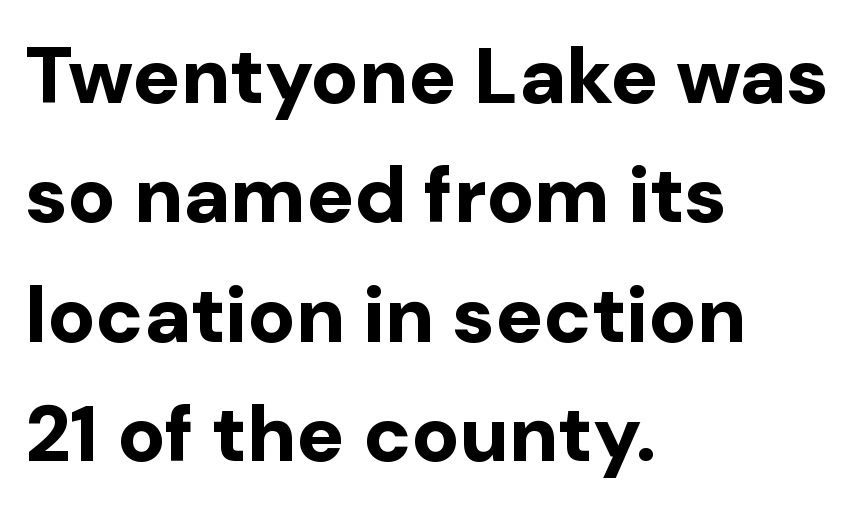
{"serif": "no", "italic": "no", "bold": "yes", "weight": "bold", "width": "normal", "stroke_contrast": "low", "x_height": "medium", "monospaced": "no", "underline": "no", "align": "left", "line_spacing": "normal", "line_spacing_ratio": 1.51, "letter_spacing": "normal", "letter_spacing_em": 0.0, "glyph_px": 79}
